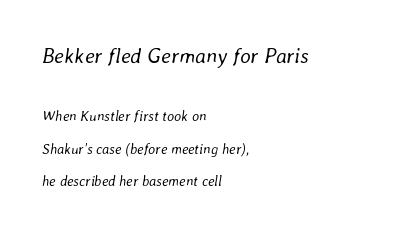
Horizontally, the lines are justified to the leading edge only. Rule under the text: the space is simply empty. You could fit nearly another row in the gap between these rows. The composition opens big and finishes small. A typesetter would mark this as italic. Stems here are at most as thick as an everyday book face.
